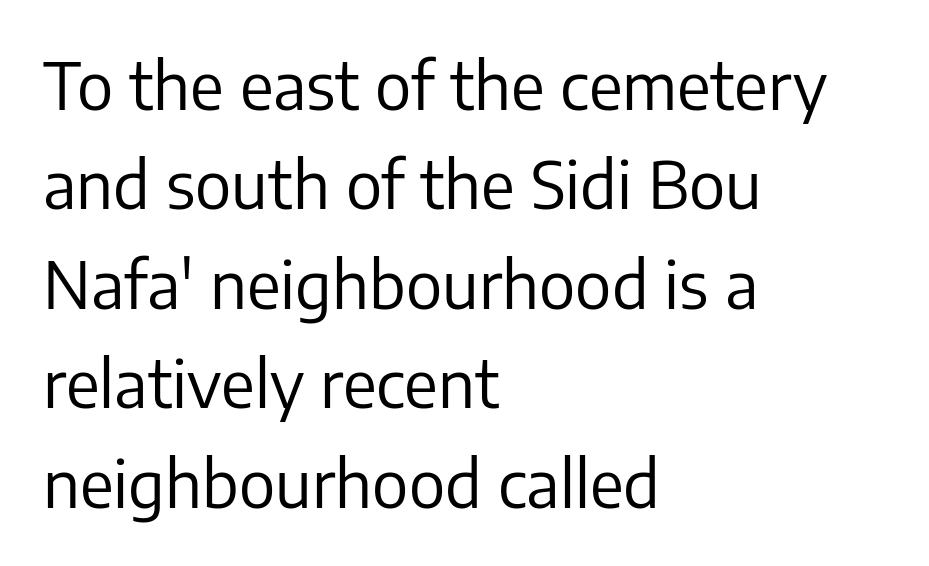
The image shows 65 px regular-weight sans-serif type, upright; set left-aligned, normal line spacing (1.53x), normal letter spacing, not underlined; low stroke contrast and a medium x-height.
